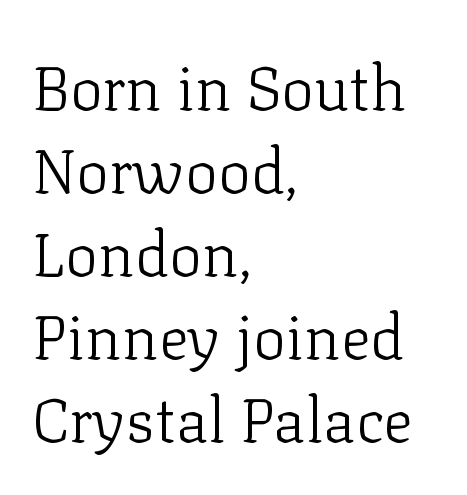
{"serif": "yes", "italic": "no", "bold": "no", "weight": "light", "width": "normal", "stroke_contrast": "low", "x_height": "medium", "monospaced": "no", "underline": "no", "align": "left", "line_spacing": "normal", "line_spacing_ratio": 1.34, "letter_spacing": "normal", "letter_spacing_em": 0.0, "glyph_px": 62}
